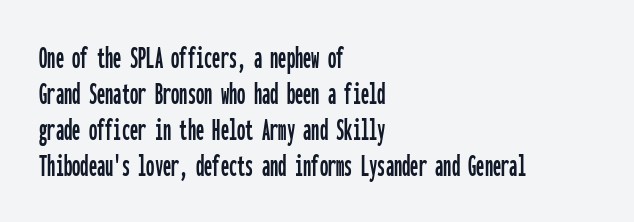
Q: Is the text italic (slanted)? A: No, it is upright.
Q: Is the typeface a serif or a sans-serif typeface? A: Sans-serif.
Q: Is the text underlined? A: No.
Q: How is the paragraph aligned? A: Left-aligned.
Q: Is the spacing between letters normal or unusually wide? A: Normal.
Q: Is the spacing between lines tight, normal or loose? A: Tight.
Q: Width (condensed, normal, or wide)? A: Condensed.
Q: Stroke contrast? A: Low.
Q: x-height? A: Medium.
Q: Monospaced? A: Yes.
